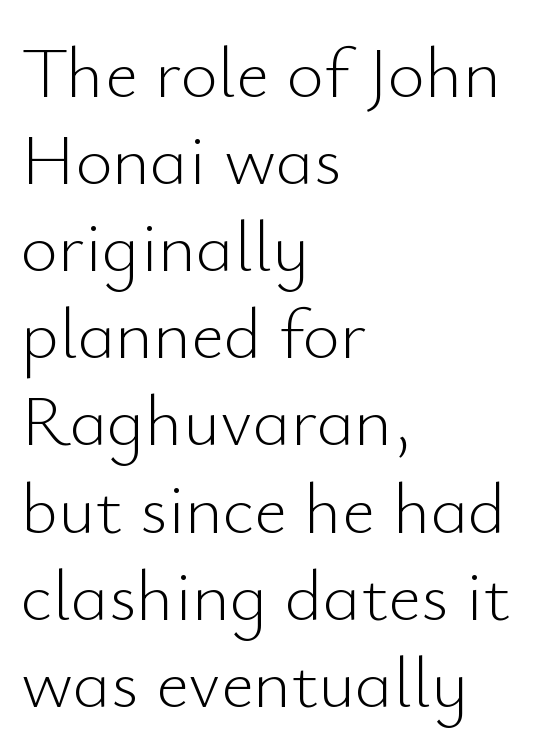
Q: Is the text bold? A: No.
Q: Is the text italic (slanted)? A: No, it is upright.
Q: Is the typeface a serif or a sans-serif typeface? A: Sans-serif.
Q: Is the text underlined? A: No.
Q: How is the paragraph aligned? A: Left-aligned.
Q: Is the spacing between letters normal or unusually wide? A: Normal.
Q: Width (condensed, normal, or wide)? A: Normal.
Q: Stroke contrast? A: Low.
Q: x-height? A: Small.
Q: Monospaced? A: No.
